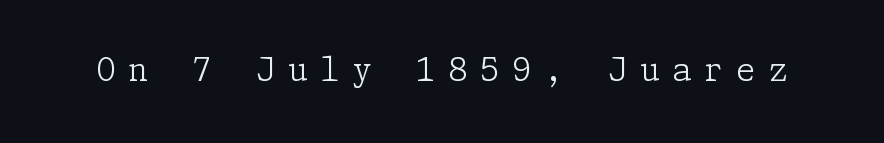
Q: Is the text bold? A: No.
Q: Is the text italic (slanted)? A: No, it is upright.
Q: Is the typeface a serif or a sans-serif typeface? A: Serif.
Q: Is the text underlined? A: No.
Q: Is the spacing between letters normal or unusually wide? A: Unusually wide.
Q: Width (condensed, normal, or wide)? A: Normal.
Q: Stroke contrast? A: Low.
Q: x-height? A: Medium.
